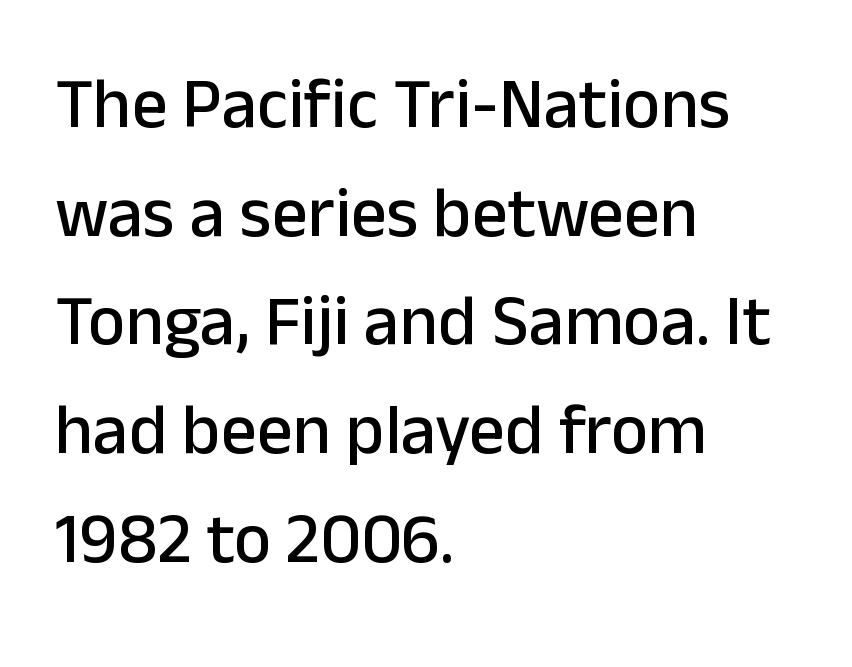
{"serif": "no", "italic": "no", "width": "normal", "stroke_contrast": "low", "x_height": "medium", "monospaced": "no", "underline": "no", "align": "left", "line_spacing": "normal", "line_spacing_ratio": 1.53, "letter_spacing": "normal", "letter_spacing_em": 0.0, "glyph_px": 71}
